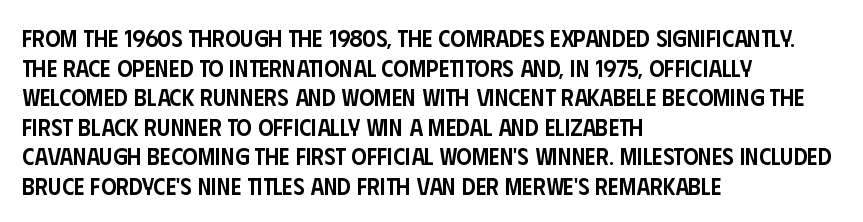
The image shows 24 px text type, upright; set left-aligned, line spacing 1.23x, normal letter spacing, not underlined.
